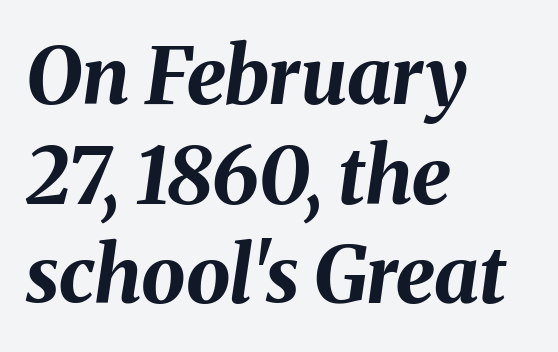
Notice how the passage keeps a crisp vertical edge on the left only. The passage shown is emphatically bold. Each word holds together tightly as a unit, with standard inter-letter gaps. This sample has the flowing, uneven cadence of proportional lettering. Looking at the ascenders, they clearly lean.
